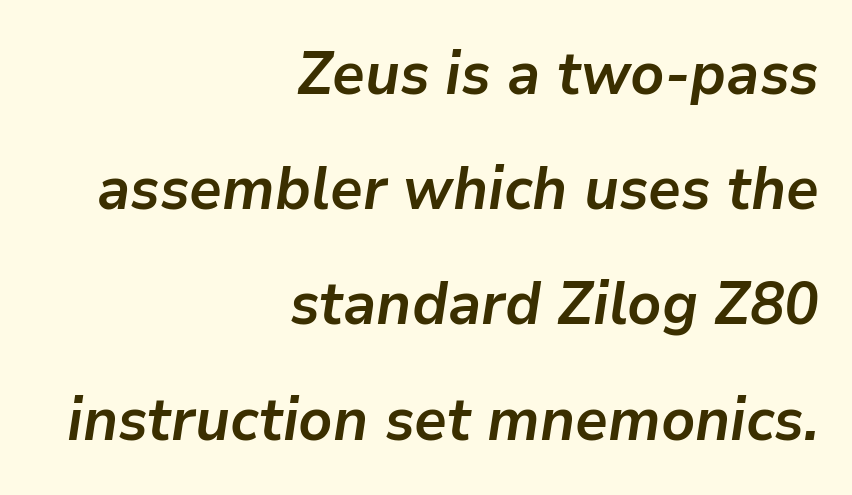
Q: Is the text bold? A: Yes.
Q: Is the text italic (slanted)? A: Yes, it leans right by about 9 degrees.
Q: Is the text underlined? A: No.
Q: How is the paragraph aligned? A: Right-aligned.
Q: Is the spacing between letters normal or unusually wide? A: Normal.
Q: Is the spacing between lines tight, normal or loose? A: Loose.
Q: Width (condensed, normal, or wide)? A: Normal.
Q: Stroke contrast? A: Low.
Q: x-height? A: Medium.
Q: Monospaced? A: No.
